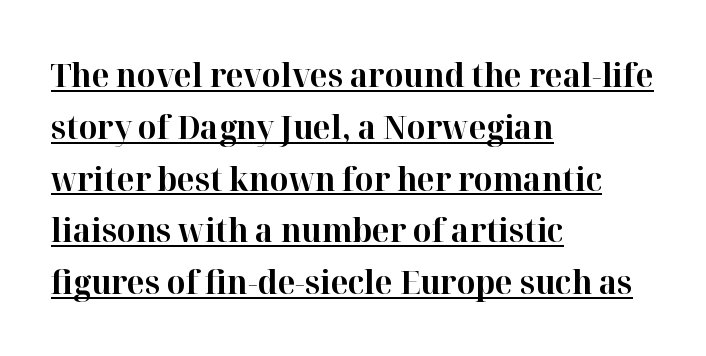
Q: Is the text bold? A: Yes.
Q: Is the text italic (slanted)? A: No, it is upright.
Q: Is the typeface a serif or a sans-serif typeface? A: Serif.
Q: Is the text underlined? A: Yes.
Q: How is the paragraph aligned? A: Left-aligned.
Q: Is the spacing between letters normal or unusually wide? A: Normal.
Q: Is the spacing between lines tight, normal or loose? A: Normal.
Q: Width (condensed, normal, or wide)? A: Normal.
Q: Stroke contrast? A: High.
Q: x-height? A: Medium.
Q: Monospaced? A: No.
